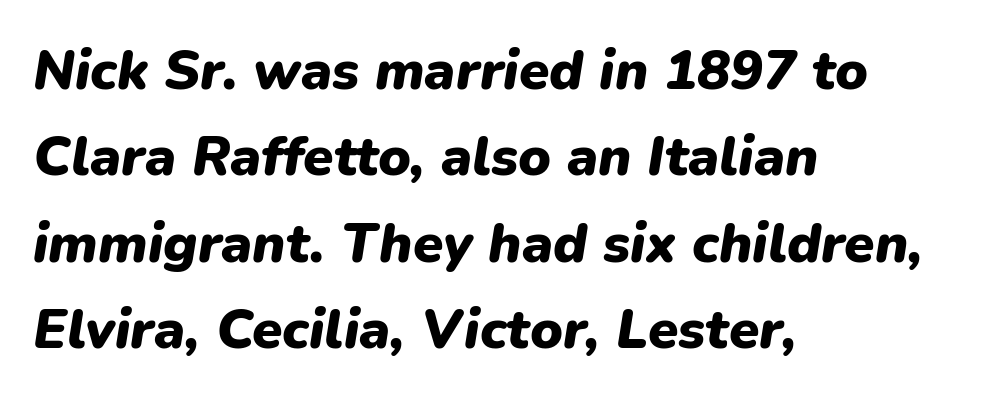
The image shows 55 px heavy type, italic (leaning right); set left-aligned, normal line spacing (1.57x), normal letter spacing, not underlined; low stroke contrast and a medium x-height.
